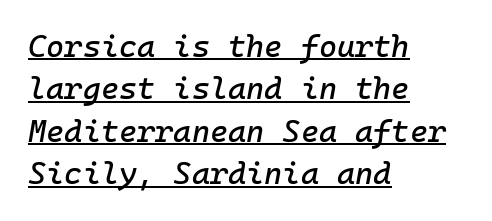
{"italic": "yes", "lean": "right", "slant_degrees": 10, "width": "normal", "stroke_contrast": "low", "x_height": "medium", "monospaced": "yes", "underline": "yes", "align": "left", "line_spacing": "normal", "line_spacing_ratio": 1.37, "letter_spacing": "normal", "letter_spacing_em": 0.0, "glyph_px": 31}
